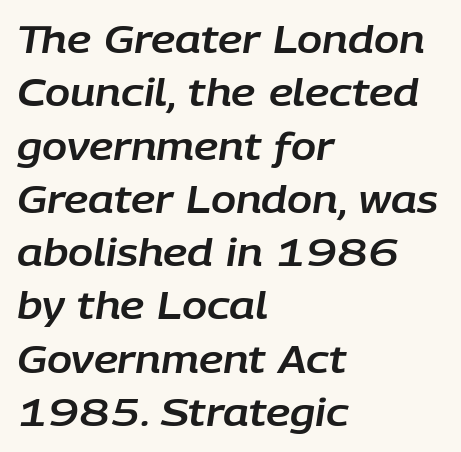
Q: Is the text italic (slanted)? A: Yes, it leans right by about 9 degrees.
Q: Is the text underlined? A: No.
Q: How is the paragraph aligned? A: Left-aligned.
Q: Is the spacing between letters normal or unusually wide? A: Normal.
Q: Is the spacing between lines tight, normal or loose? A: Normal.
Q: Width (condensed, normal, or wide)? A: Normal.
Q: Stroke contrast? A: Low.
Q: x-height? A: Large.
Q: Monospaced? A: No.
